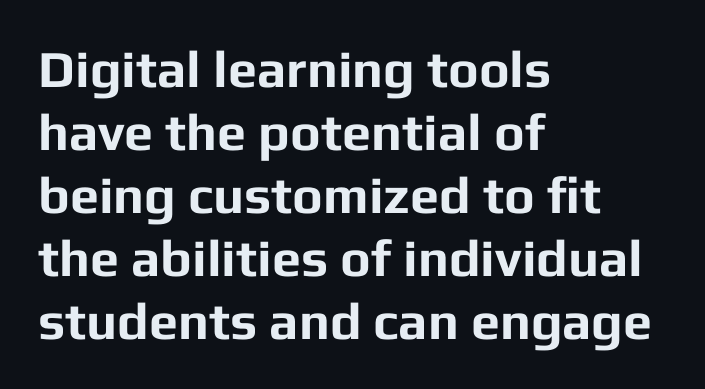
{"serif": "no", "italic": "no", "bold": "yes", "weight": "bold", "width": "normal", "stroke_contrast": "low", "x_height": "medium", "monospaced": "no", "underline": "no", "align": "left", "line_spacing_ratio": 1.21, "letter_spacing": "normal", "letter_spacing_em": 0.0, "glyph_px": 52}
